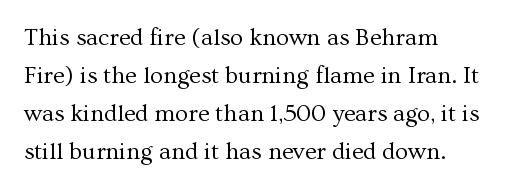
The image shows 24 px text type, upright; set left-aligned, normal line spacing (1.58x), normal letter spacing, not underlined.
